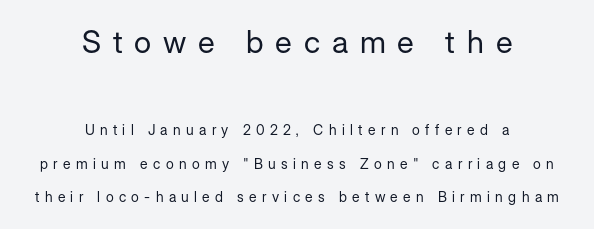
{"serif": "no", "italic": "no", "bold": "no", "weight": "regular", "width": "normal", "stroke_contrast": "low", "x_height": "medium", "monospaced": "no", "underline": "no", "align": "center", "line_spacing": "loose", "line_spacing_ratio": 2.4, "letter_spacing": "wide", "letter_spacing_em": 0.38, "larger_block": "first", "size_ratio": 2.21, "glyph_px": 31}
